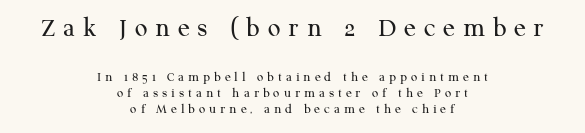
The letters look calm and open, with moderate or lighter stems. The line texture is sparse and dotted thanks to wide tracking. Examine the stroke ends and you'll spot serifs. A typesetter would mark this as roman, not italic.
